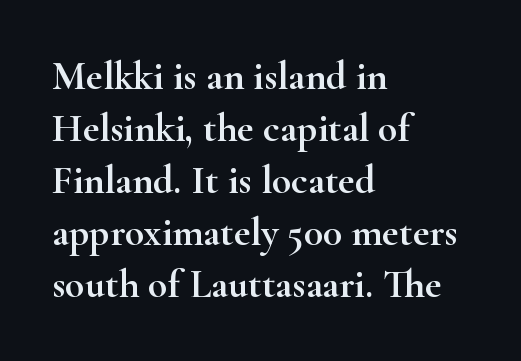
The compositor pushed each line to the left boundary. The string is rendered with underlining switched off. Letter spacing: default. Spacing verdict: proportional, widths tailored to each character. Tall strokes in this sample are plumb rather than angled. The text was rendered using a seriffed face with decorative stroke endings.
